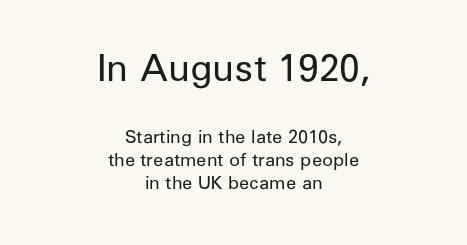
Q: Is the text bold? A: No.
Q: Is the text italic (slanted)? A: No, it is upright.
Q: Is the typeface a serif or a sans-serif typeface? A: Sans-serif.
Q: Is the text underlined? A: No.
Q: How is the paragraph aligned? A: Centered.
Q: Is the spacing between letters normal or unusually wide? A: Normal.
Q: Is the spacing between lines tight, normal or loose? A: Normal.
Q: Which block of text is set in a larger size, the first (top) or the second (bottom)? A: The first (top) one.
Q: Width (condensed, normal, or wide)? A: Normal.
Q: Stroke contrast? A: Low.
Q: x-height? A: Medium.
Q: Monospaced? A: No.
